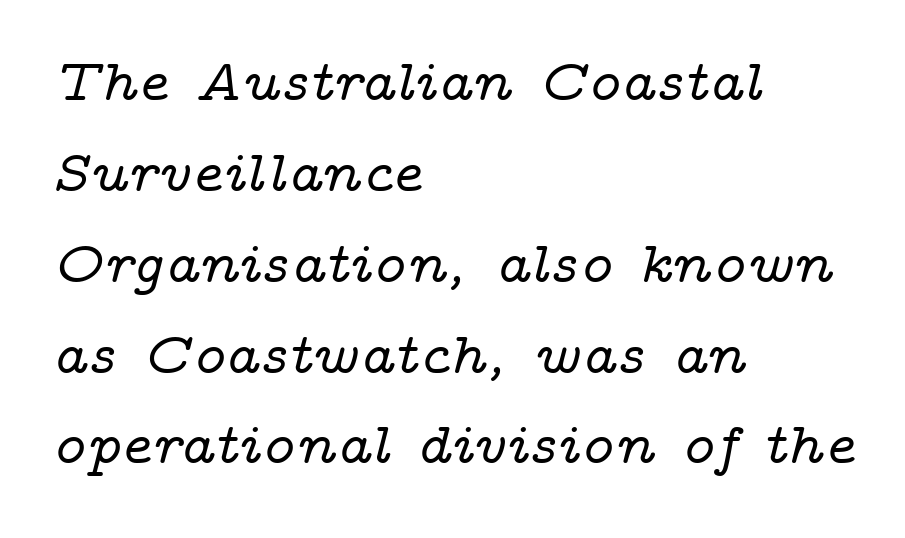
Summary of vertical rhythm: regular, with standard interline spacing. The letters advance in unequal steps, a hallmark of proportional type. The line texture is even and compact thanks to regular tracking. Check under the words: just untouched page.
